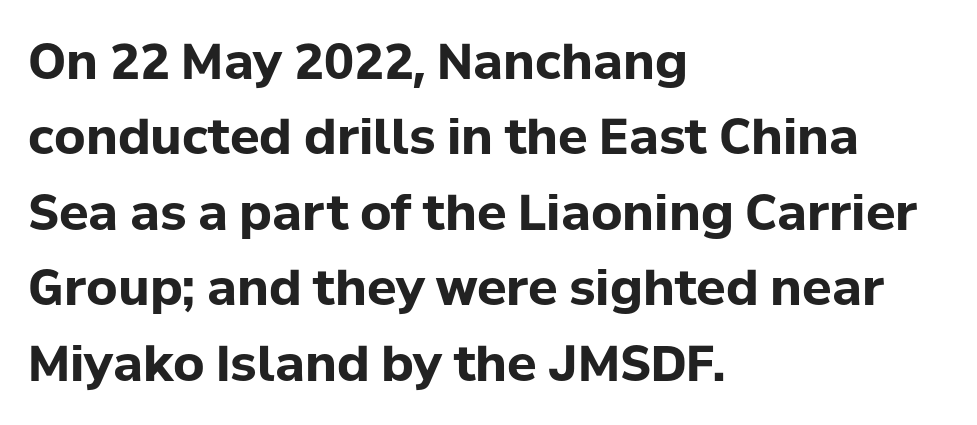
{"serif": "no", "italic": "no", "bold": "yes", "weight": "bold", "width": "normal", "stroke_contrast": "low", "x_height": "medium", "monospaced": "no", "underline": "no", "align": "left", "line_spacing": "normal", "line_spacing_ratio": 1.54, "letter_spacing": "normal", "letter_spacing_em": 0.0, "glyph_px": 49}
